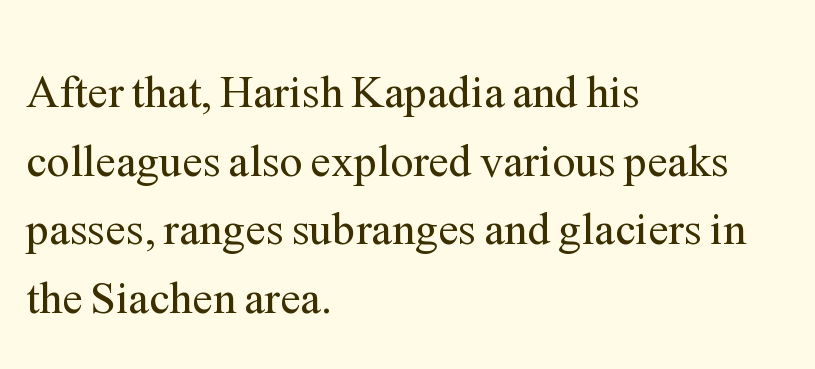
{"serif": "yes", "italic": "no", "bold": "no", "weight": "regular", "width": "normal", "stroke_contrast": "medium", "x_height": "medium", "monospaced": "no", "underline": "no", "align": "left", "line_spacing": "normal", "line_spacing_ratio": 1.49, "letter_spacing": "normal", "letter_spacing_em": 0.0, "glyph_px": 46}
